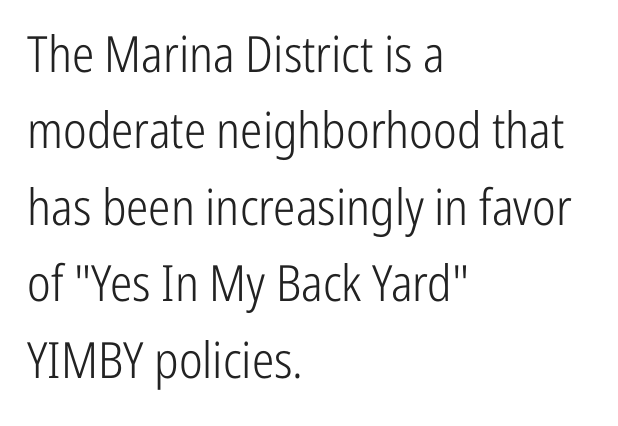
The image shows 50 px light, condensed sans-serif type, upright; set left-aligned, normal line spacing (1.53x), normal letter spacing, not underlined; low stroke contrast and a medium x-height.
